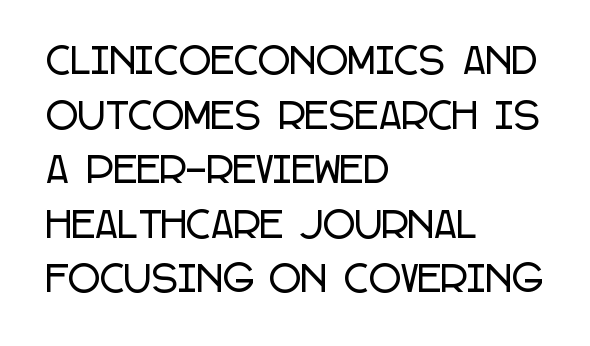
{"serif": "no", "italic": "no", "width": "condensed", "stroke_contrast": "low", "x_height": "large", "monospaced": "no", "underline": "no", "align": "left", "line_spacing": "normal", "line_spacing_ratio": 1.56, "letter_spacing": "normal", "letter_spacing_em": 0.0, "glyph_px": 35}
